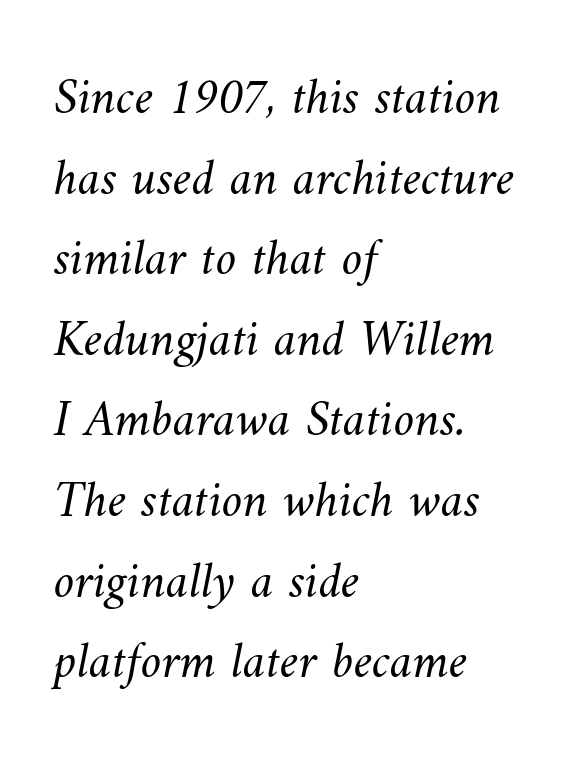
{"bold": "no", "weight": "light", "width": "normal", "stroke_contrast": "medium", "x_height": "small", "monospaced": "no", "underline": "no", "align": "left", "line_spacing": "normal", "line_spacing_ratio": 1.55, "letter_spacing": "normal", "letter_spacing_em": 0.0, "glyph_px": 52}
